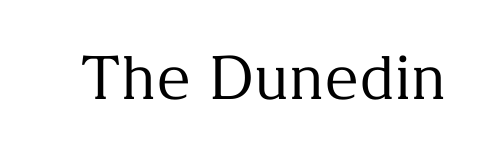
The image shows 60 px regular-weight serif type, upright; set normal letter spacing, not underlined; medium stroke contrast and a medium x-height.
